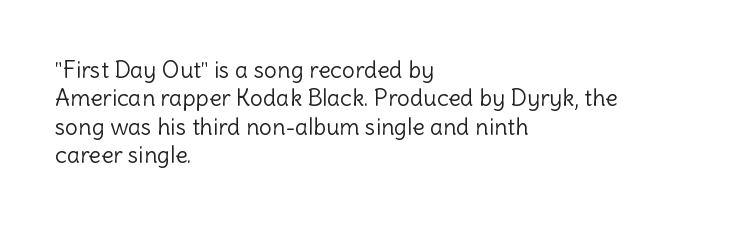
The image shows 23 px text type, upright; set left-aligned, line spacing 1.23x, normal letter spacing, not underlined.
